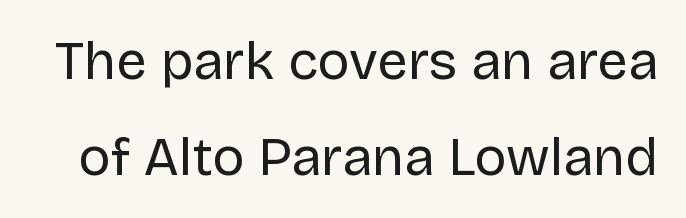
Q: Is the text bold? A: No.
Q: Is the text italic (slanted)? A: No, it is upright.
Q: Is the typeface a serif or a sans-serif typeface? A: Sans-serif.
Q: Is the text underlined? A: No.
Q: Is the spacing between letters normal or unusually wide? A: Normal.
Q: Width (condensed, normal, or wide)? A: Normal.
Q: Stroke contrast? A: Low.
Q: x-height? A: Large.
Q: Monospaced? A: No.
